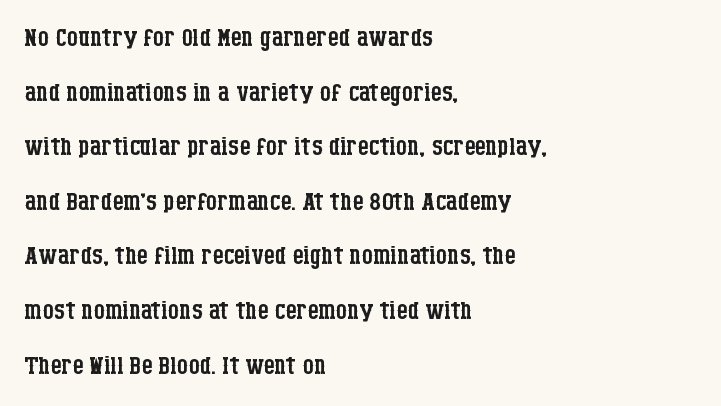
The image shows 35 px regular-weight, condensed serif type, upright; set left-aligned, normal line spacing (1.56x), normal letter spacing, not underlined; low stroke contrast and a large x-height.
